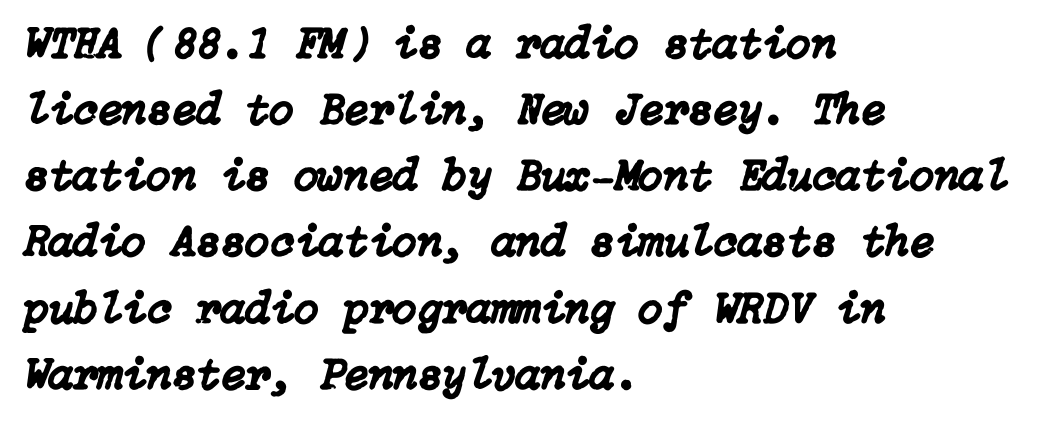
The image shows 45 px text type, italic (leaning right); set left-aligned, normal line spacing (1.47x), normal letter spacing, not underlined; low stroke contrast and a medium x-height.
